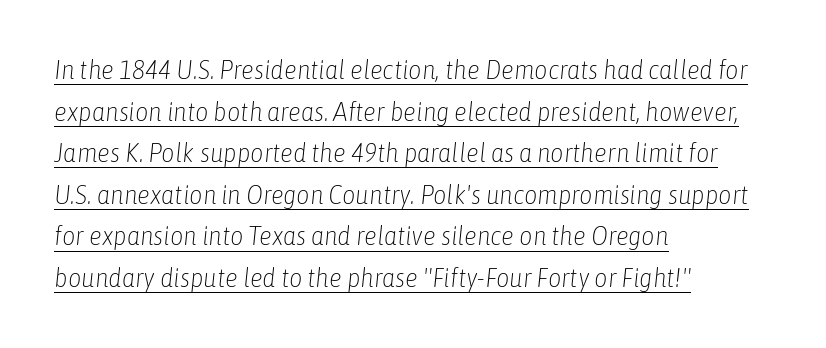
The image shows 26 px text type, italic (leaning right); set left-aligned, normal line spacing (1.6x), normal letter spacing, underlined.
